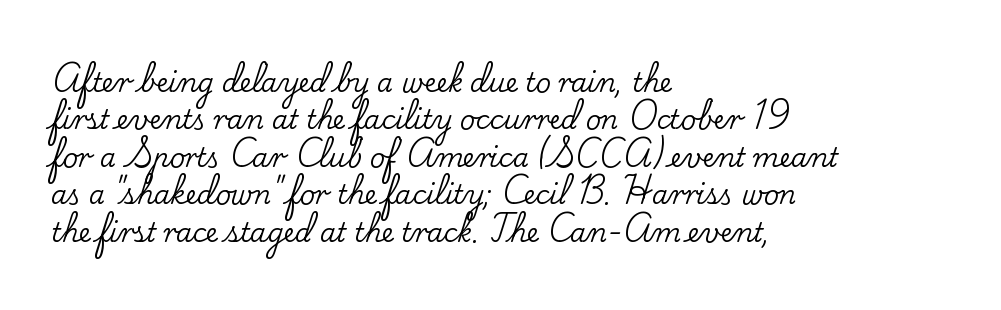
A typesetter would call this zero additional tracking. The string is rendered with underlining switched off. Reading down the block, your eye returns to a fixed left position each line. The lines sit at an ordinary, default distance from one another.
